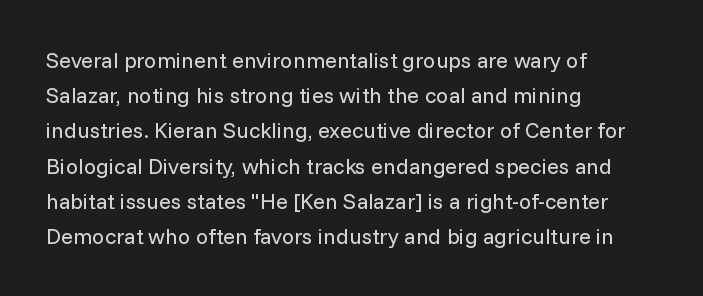
A quiet, ordinary-to-light weight characterises the typeface. Default kerning and tracking; the words read as compact shapes. These lines stack with their left ends in a neat column. The leading is moderate, giving the passage an even texture.
